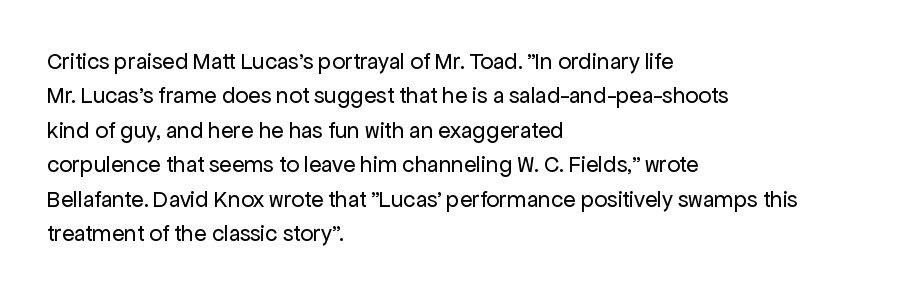
Q: Is the text bold? A: No.
Q: Is the text italic (slanted)? A: No, it is upright.
Q: Is the text underlined? A: No.
Q: How is the paragraph aligned? A: Left-aligned.
Q: Is the spacing between letters normal or unusually wide? A: Normal.
Q: Is the spacing between lines tight, normal or loose? A: Normal.
